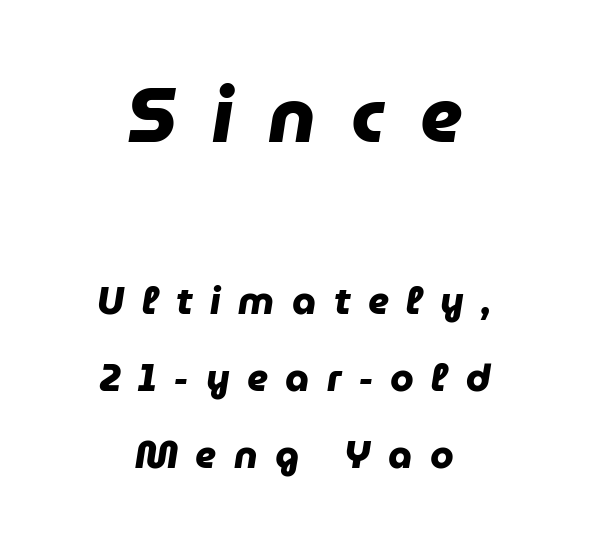
Q: Is the text bold? A: Yes.
Q: Is the typeface a serif or a sans-serif typeface? A: Sans-serif.
Q: Is the text underlined? A: No.
Q: How is the paragraph aligned? A: Centered.
Q: Is the spacing between letters normal or unusually wide? A: Unusually wide.
Q: Is the spacing between lines tight, normal or loose? A: Loose.
Q: Which block of text is set in a larger size, the first (top) or the second (bottom)? A: The first (top) one.
Q: Width (condensed, normal, or wide)? A: Normal.
Q: Stroke contrast? A: Low.
Q: x-height? A: Medium.
Q: Monospaced? A: No.
